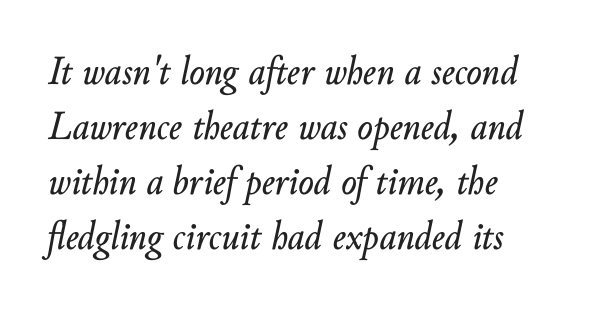
Q: Is the text italic (slanted)? A: Yes, it leans right by about 10 degrees.
Q: Is the text underlined? A: No.
Q: Is the spacing between letters normal or unusually wide? A: Normal.
Q: Is the spacing between lines tight, normal or loose? A: Normal.
Q: Width (condensed, normal, or wide)? A: Normal.
Q: Stroke contrast? A: Low.
Q: x-height? A: Small.
Q: Monospaced? A: No.
